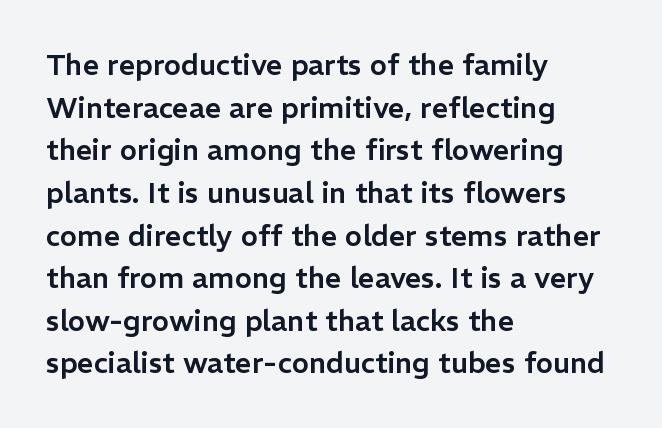
{"serif": "no", "italic": "no", "width": "normal", "stroke_contrast": "low", "x_height": "medium", "monospaced": "no", "underline": "no", "align": "left", "line_spacing": "normal", "line_spacing_ratio": 1.47, "letter_spacing": "normal", "letter_spacing_em": 0.0, "glyph_px": 29}
